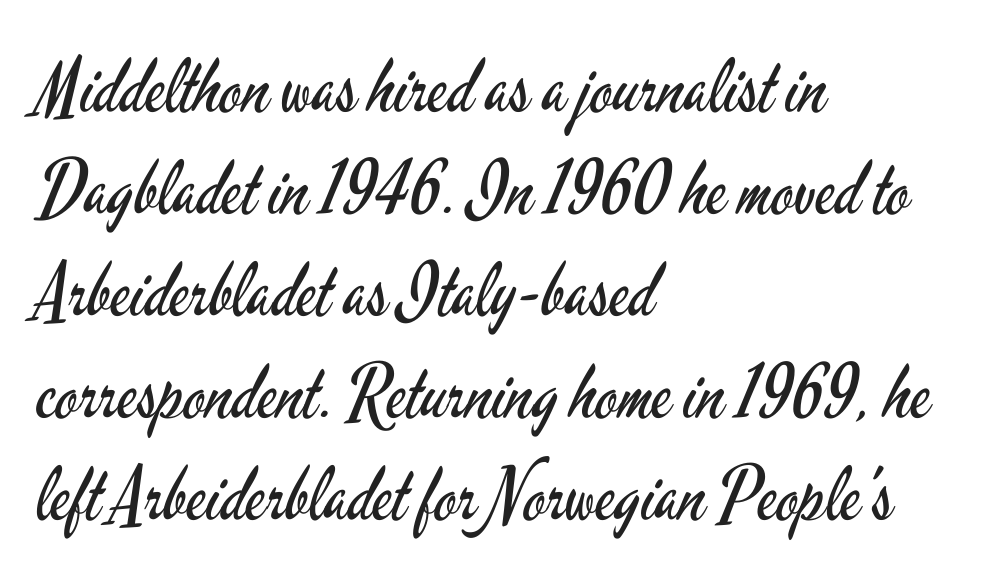
Q: Is the text bold? A: No.
Q: Is the text italic (slanted)? A: Yes.
Q: Is the typeface a serif or a sans-serif typeface? A: Sans-serif.
Q: Is the text underlined? A: No.
Q: How is the paragraph aligned? A: Left-aligned.
Q: Is the spacing between letters normal or unusually wide? A: Normal.
Q: Is the spacing between lines tight, normal or loose? A: Normal.
Q: Width (condensed, normal, or wide)? A: Condensed.
Q: Stroke contrast? A: Low.
Q: x-height? A: Small.
Q: Monospaced? A: No.
